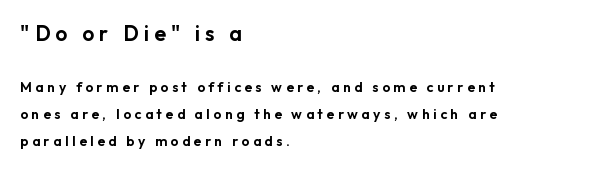
Q: Is the text italic (slanted)? A: No, it is upright.
Q: Is the text underlined? A: No.
Q: How is the paragraph aligned? A: Left-aligned.
Q: Is the spacing between letters normal or unusually wide? A: Unusually wide.
Q: Is the spacing between lines tight, normal or loose? A: Loose.
Q: Which block of text is set in a larger size, the first (top) or the second (bottom)? A: The first (top) one.
